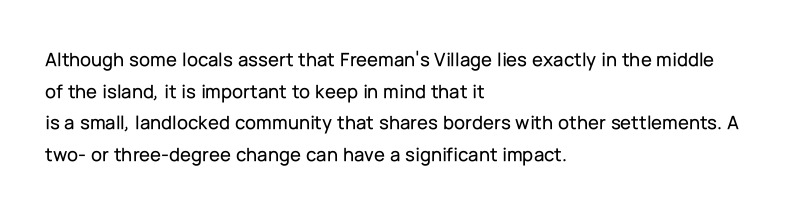
The baseline area is clear. The letterforms sit shoulder to shoulder at normal distance. Each line starts at the same left margin while the right side varies. You can tell it's not italic because the verticals are truly vertical.
